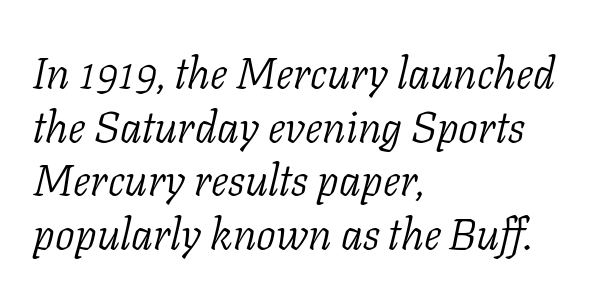
This rendering leaves character spacing at its baseline value. Old-style or modern, the face here clearly has serifs. The specimen reads as italic at a glance. The typesetter chose a ragged-right arrangement here.
